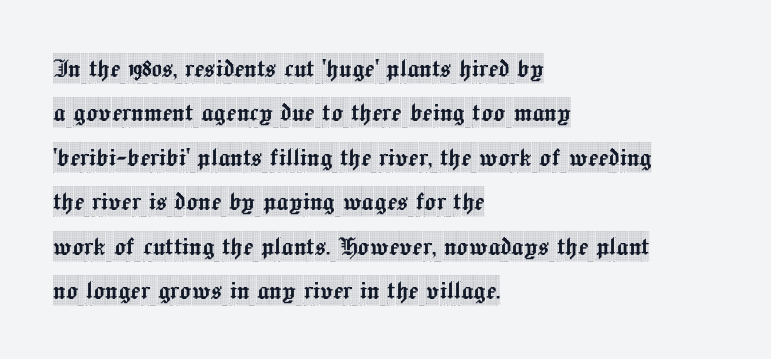
Q: Is the text italic (slanted)? A: No, it is upright.
Q: Is the typeface a serif or a sans-serif typeface? A: Serif.
Q: Is the text underlined? A: No.
Q: How is the paragraph aligned? A: Left-aligned.
Q: Is the spacing between letters normal or unusually wide? A: Normal.
Q: Is the spacing between lines tight, normal or loose? A: Normal.
Q: Width (condensed, normal, or wide)? A: Condensed.
Q: x-height? A: Large.
Q: Monospaced? A: No.
